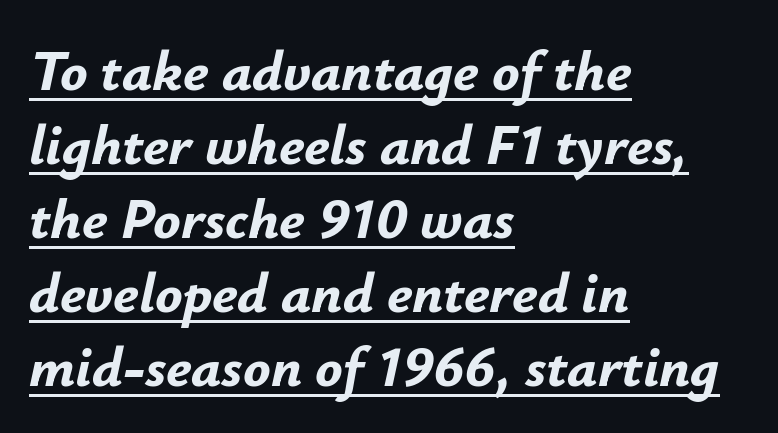
The image shows 57 px bold type, italic (leaning right); set left-aligned, normal line spacing (1.3x), normal letter spacing, underlined; low stroke contrast and a small x-height.
